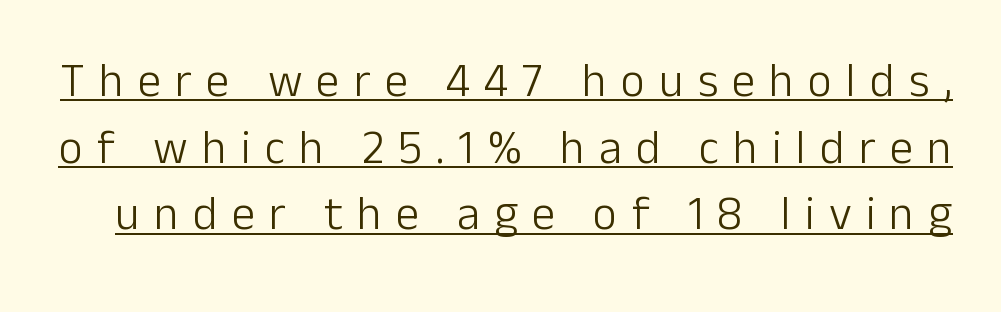
The type sits square on the baseline with zero lean. This sample uses expanded letter spacing, leaving extra air between glyphs. Do the characters align in a grid? No, the font is proportional. The rendered words wear a rule along their underside. Weight class: somewhere from thin through regular. Nope, no serifs anywhere on these letters.
